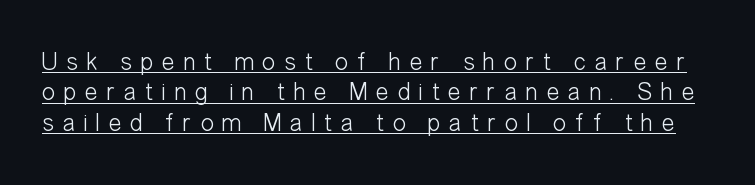
Q: Is the text bold? A: No.
Q: Is the text italic (slanted)? A: No, it is upright.
Q: Is the text underlined? A: Yes.
Q: Is the spacing between letters normal or unusually wide? A: Unusually wide.
